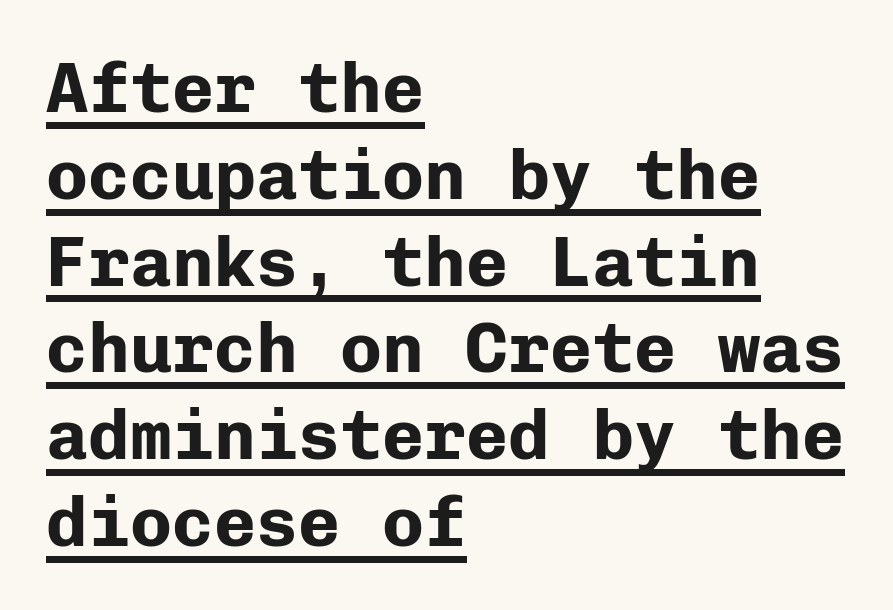
{"serif": "no", "italic": "no", "bold": "yes", "weight": "bold", "width": "normal", "stroke_contrast": "low", "x_height": "medium", "monospaced": "yes", "underline": "yes", "align": "left", "line_spacing_ratio": 1.24, "letter_spacing": "normal", "letter_spacing_em": 0.0, "glyph_px": 70}
